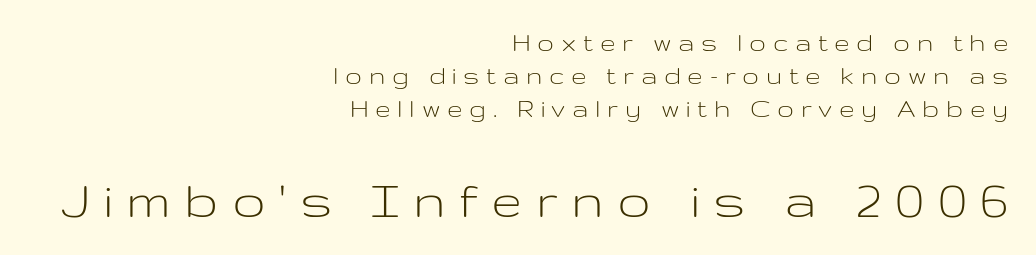
{"serif": "no", "italic": "no", "bold": "no", "weight": "light", "width": "wide", "stroke_contrast": "low", "x_height": "medium", "monospaced": "no", "underline": "no", "align": "right", "line_spacing_ratio": 1.18, "letter_spacing": "wide", "letter_spacing_em": 0.24, "larger_block": "second", "size_ratio": 2.0, "glyph_px": 56}
